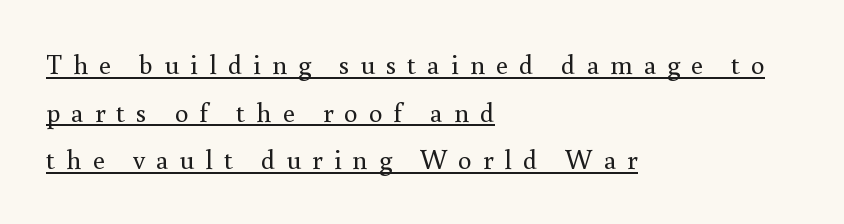
The image shows 27 px text type, upright; set left-aligned, line spacing 1.76x, unusually wide letter spacing (+0.41 em), underlined.
